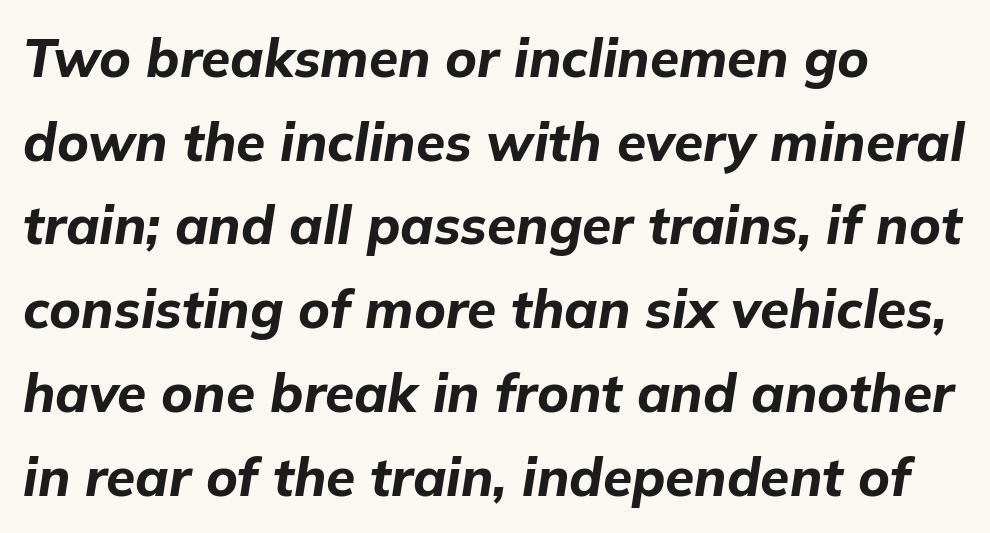
{"italic": "yes", "lean": "right", "slant_degrees": 9, "bold": "yes", "weight": "bold", "width": "normal", "stroke_contrast": "low", "x_height": "medium", "monospaced": "no", "underline": "no", "align": "left", "line_spacing": "normal", "line_spacing_ratio": 1.58, "letter_spacing": "normal", "letter_spacing_em": 0.0, "glyph_px": 53}
